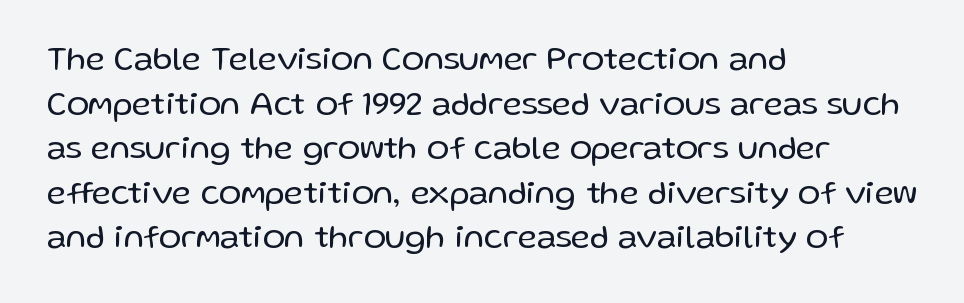
Vertically, the passage feels balanced, rows spaced as you'd expect. The strip under each line holds only bare page. Here the designer chose a conventional face with non-uniform glyph widths. Compared with typical body copy, the letter spacing here is the same. This sample uses a sans-serif face. A quiet, ordinary-to-light weight characterises the typeface.
